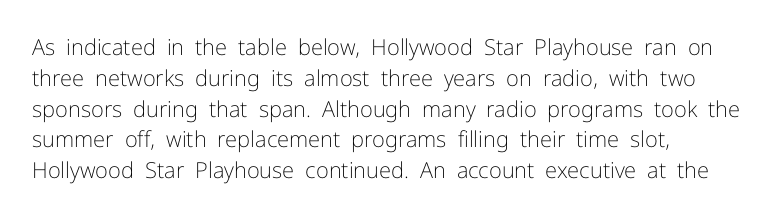
Summary of vertical rhythm: regular, with standard interline spacing. Short note: letters normally spaced. The font's upright variant was chosen for this text. Casual observation: everything's shoved over to the left.
